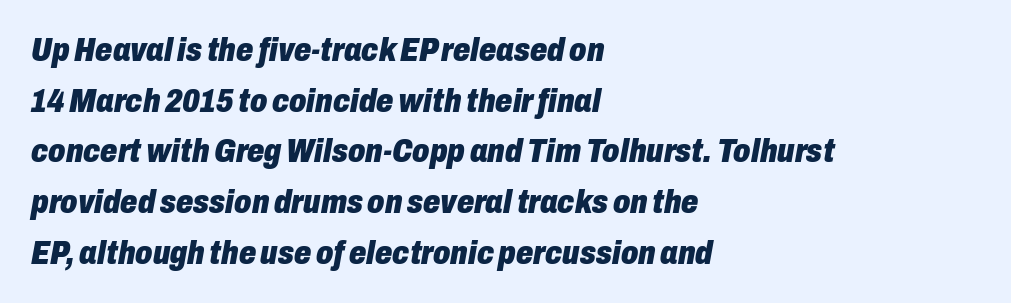
{"italic": "yes", "lean": "right", "slant_degrees": 10, "bold": "yes", "weight": "heavy", "width": "condensed", "stroke_contrast": "low", "x_height": "medium", "monospaced": "no", "underline": "no", "align": "left", "line_spacing": "normal", "line_spacing_ratio": 1.49, "letter_spacing": "normal", "letter_spacing_em": 0.0, "glyph_px": 34}
